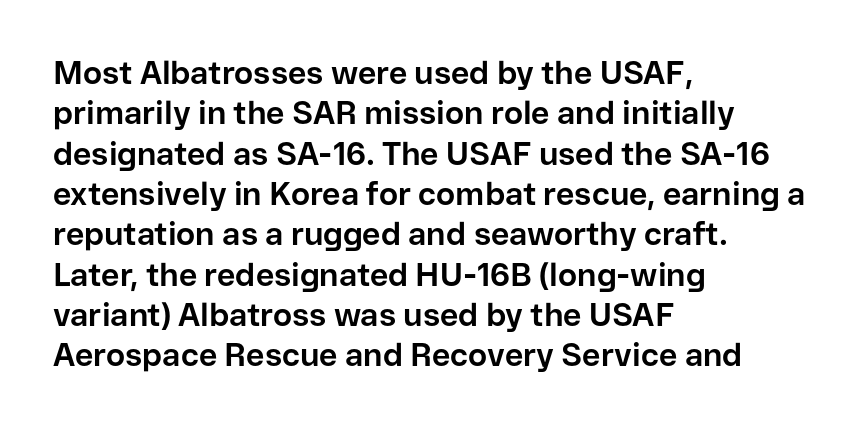
Descenders hang freely into open space. Nothing sits at the stroke ends, so this counts as sans-serif. In terms of letterspacing, this is plain default setting. Posture: vertical. A typesetter would call this proportional, since set widths differ per character. Casual observation: everything's shoved over to the left.
